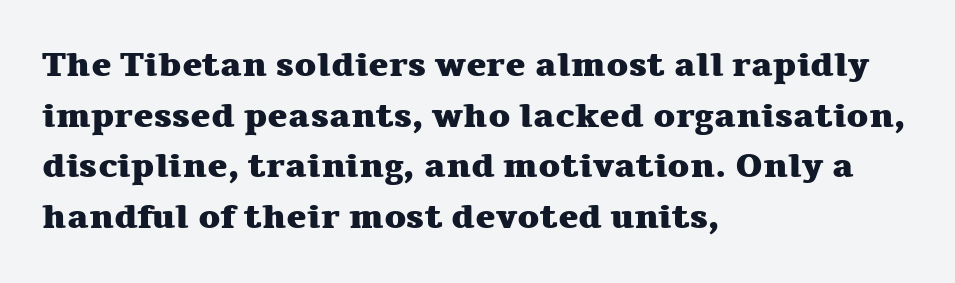
{"serif": "yes", "italic": "no", "bold": "yes", "weight": "heavy", "width": "wide", "stroke_contrast": "medium", "x_height": "medium", "monospaced": "no", "underline": "no", "align": "left", "line_spacing": "normal", "line_spacing_ratio": 1.49, "letter_spacing": "normal", "letter_spacing_em": 0.0, "glyph_px": 34}
